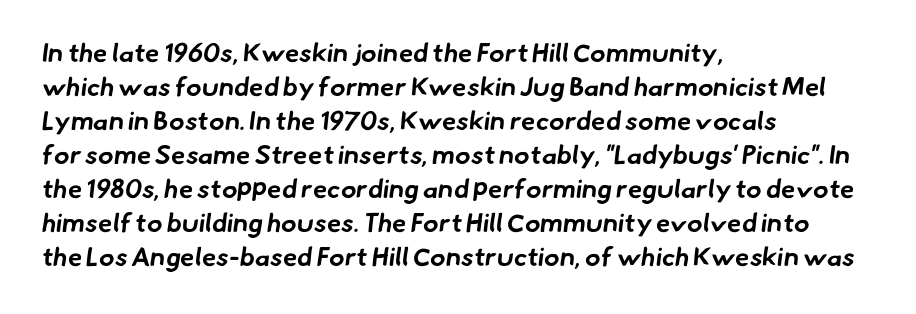
The image shows 26 px bold type; set left-aligned, normal line spacing (1.31x), normal letter spacing, not underlined.
